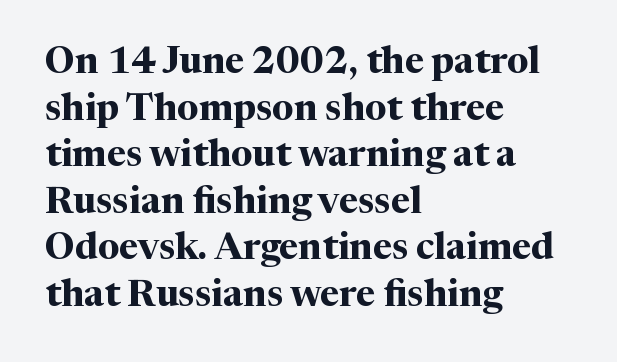
Italic: no, the glyphs are upright roman. The face used here has the dense, thick strokes of a bold. Nobody drew a line under any word here. Visually the block forms a straight wall on the left and a jagged coastline on the right. The line texture is even and compact thanks to regular tracking. You could not count columns in this text — the font is proportionally spaced.
